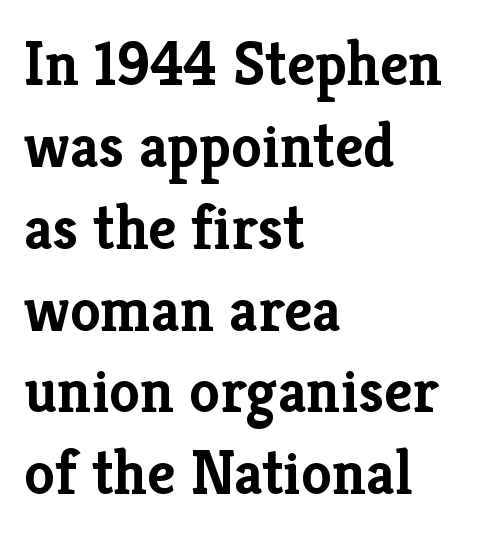
Q: Is the text bold? A: Yes.
Q: Is the text italic (slanted)? A: No, it is upright.
Q: Is the typeface a serif or a sans-serif typeface? A: Serif.
Q: Is the text underlined? A: No.
Q: How is the paragraph aligned? A: Left-aligned.
Q: Is the spacing between letters normal or unusually wide? A: Normal.
Q: Is the spacing between lines tight, normal or loose? A: Normal.
Q: Width (condensed, normal, or wide)? A: Normal.
Q: Stroke contrast? A: Low.
Q: x-height? A: Medium.
Q: Monospaced? A: No.
